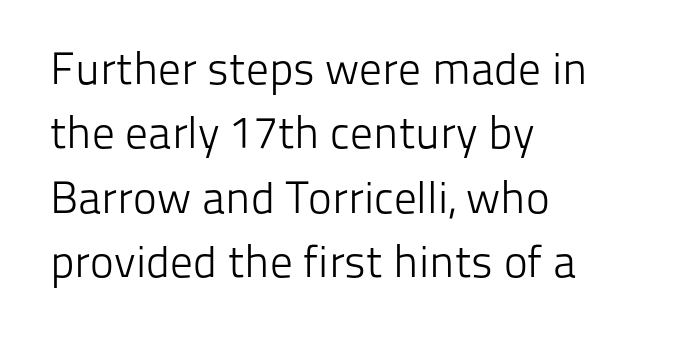
{"serif": "no", "italic": "no", "bold": "no", "weight": "light", "width": "normal", "stroke_contrast": "low", "x_height": "medium", "monospaced": "no", "underline": "no", "align": "left", "line_spacing": "normal", "line_spacing_ratio": 1.43, "letter_spacing": "normal", "letter_spacing_em": 0.0, "glyph_px": 45}
